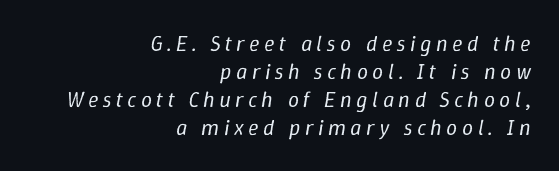
Q: Is the text bold? A: No.
Q: Is the text italic (slanted)? A: Yes, it leans right by about 9 degrees.
Q: Is the text underlined? A: No.
Q: How is the paragraph aligned? A: Right-aligned.
Q: Is the spacing between letters normal or unusually wide? A: Unusually wide.
Q: Is the spacing between lines tight, normal or loose? A: Normal.
